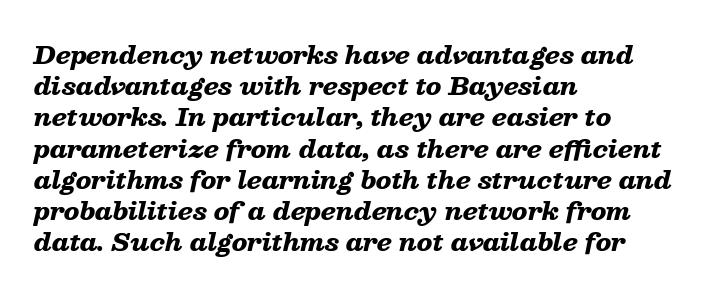
The image shows 24 px bold type, italic (leaning right); set left-aligned, normal line spacing (1.3x), normal letter spacing, not underlined.
